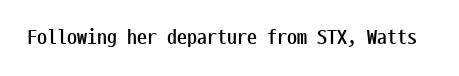
The image shows 20 px bold type, upright; set normal letter spacing, not underlined.
